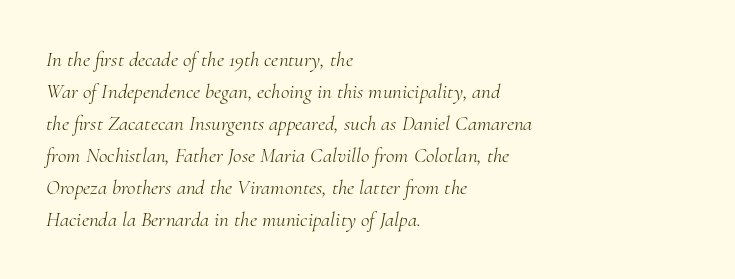
The image shows 21 px text type, italic (leaning right); set left-aligned, normal line spacing (1.52x), normal letter spacing, not underlined.
